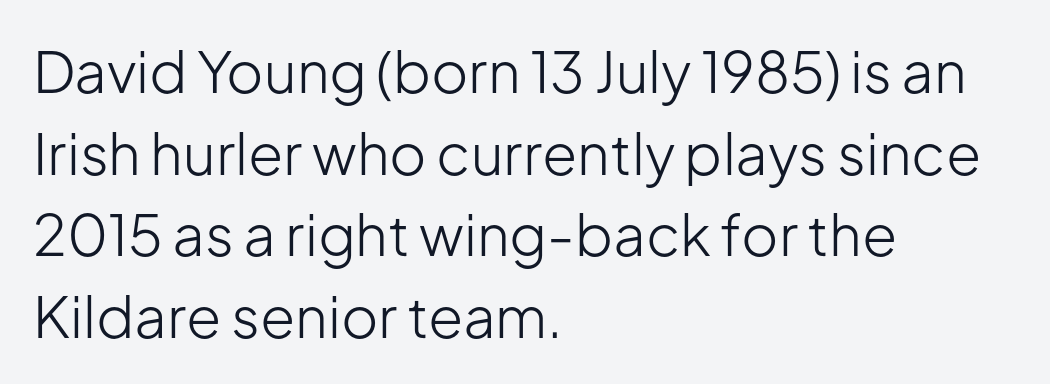
A typesetter would call this leading conventional body-copy spacing. Horizontally, the lines are justified to the leading edge only. The passage shown has conventional tracking throughout. Is this a fixed-width face? No — the glyphs have proportional, varying widths.
